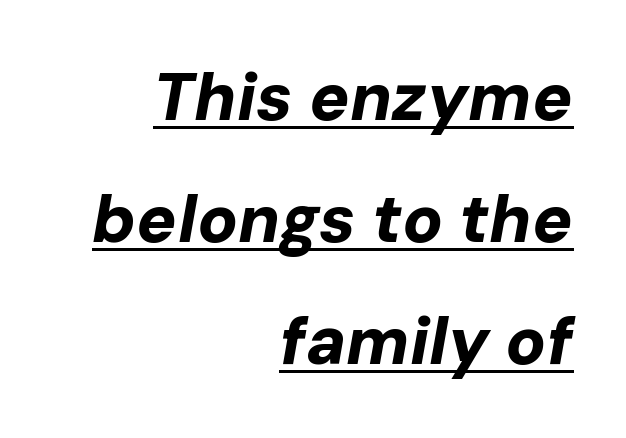
{"italic": "yes", "lean": "right", "slant_degrees": 10, "bold": "yes", "weight": "bold", "width": "normal", "stroke_contrast": "low", "x_height": "medium", "monospaced": "no", "underline": "yes", "align": "right", "line_spacing_ratio": 1.82, "letter_spacing": "normal", "letter_spacing_em": 0.0, "glyph_px": 67}
